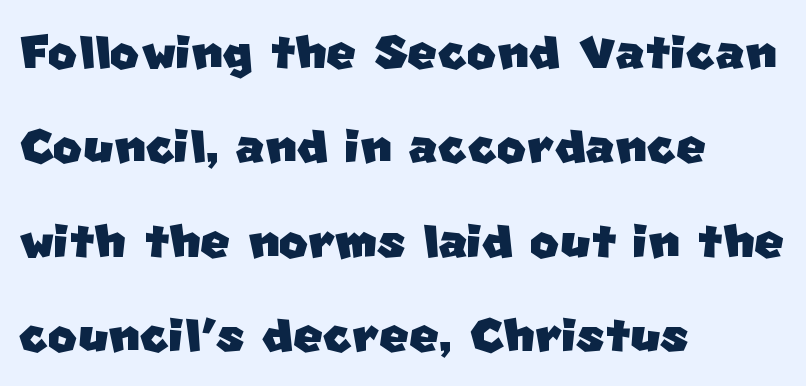
Between one letter and the next there's only the usual sliver of space. The designer went with a sans here, leaving each stem footless. Line starts are locked; line ends wander. This sample has the flowing, uneven cadence of proportional lettering. How would I describe the line gaps? Plain and ordinary. The string is rendered with underlining switched off.
